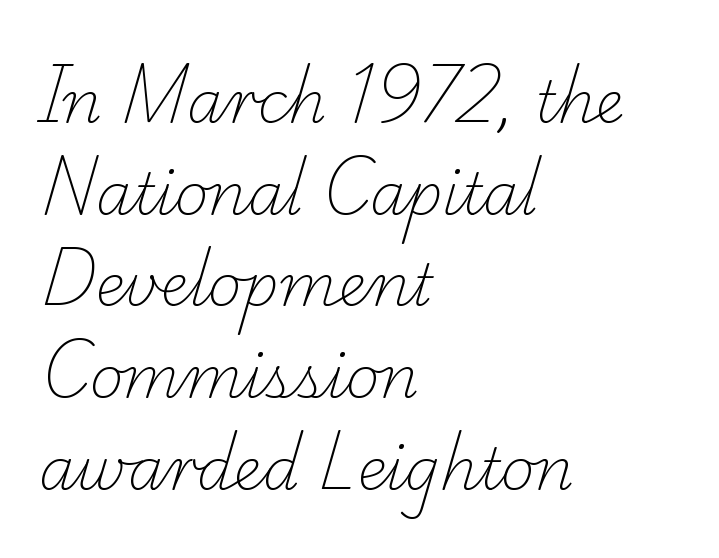
The image shows 58 px light serif type; set left-aligned, normal line spacing (1.58x), normal letter spacing, not underlined; low stroke contrast and a small x-height.
